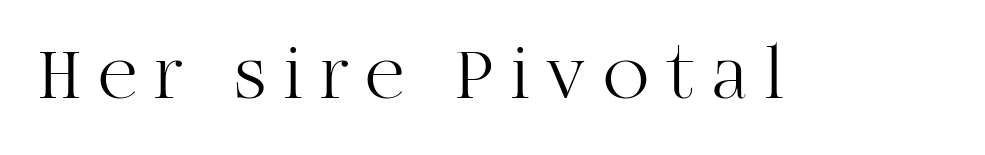
Q: Is the text bold? A: No.
Q: Is the text italic (slanted)? A: No, it is upright.
Q: Is the typeface a serif or a sans-serif typeface? A: Serif.
Q: Is the text underlined? A: No.
Q: Is the spacing between letters normal or unusually wide? A: Unusually wide.
Q: Width (condensed, normal, or wide)? A: Normal.
Q: Stroke contrast? A: High.
Q: x-height? A: Large.
Q: Monospaced? A: No.
